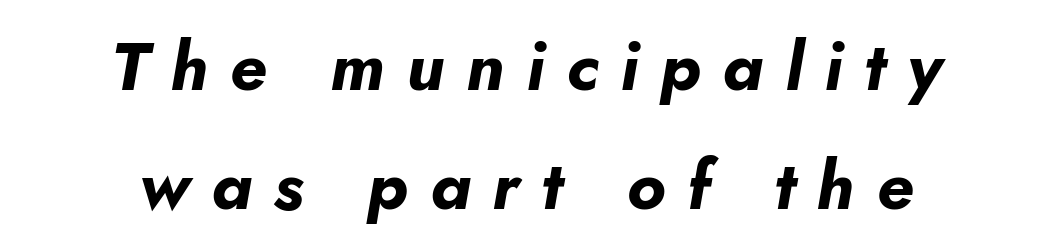
Q: Is the text bold? A: Yes.
Q: Is the text italic (slanted)? A: Yes, it leans right by about 10 degrees.
Q: Is the text underlined? A: No.
Q: How is the paragraph aligned? A: Centered.
Q: Is the spacing between letters normal or unusually wide? A: Unusually wide.
Q: Width (condensed, normal, or wide)? A: Normal.
Q: Stroke contrast? A: Low.
Q: x-height? A: Small.
Q: Monospaced? A: No.
